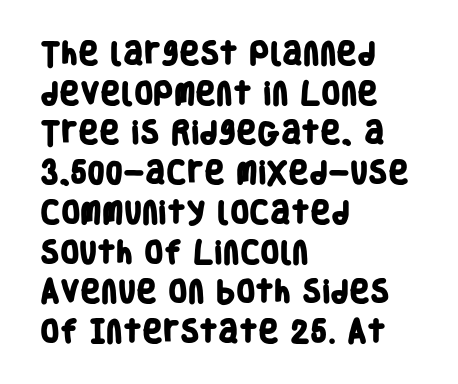
Plain, unruled lines of type. Reading down the column, the eye jumps a familiar distance to each next line. These lines keep a tight, regular rhythm from letter to letter. Weight check: bold — yes, fully.
